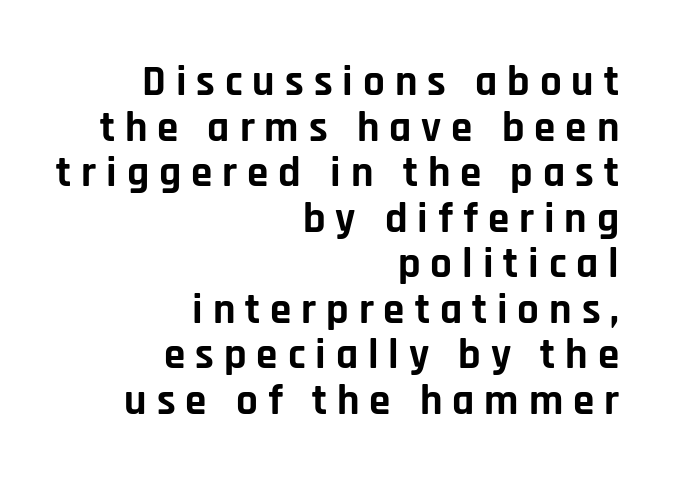
The face used here is a sans, in the tradition of grotesques and geometrics. The passage is arranged like a letterhead date or caption credit — flush right. This sample has the flowing, uneven cadence of proportional lettering. Rule under the text: the space is simply empty. Letter spacing: wide.
